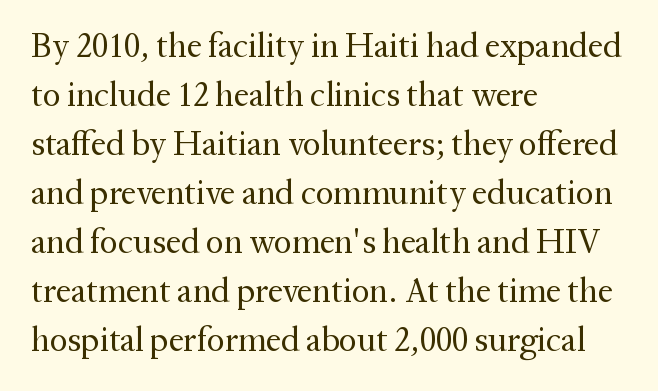
Character widths vary here, with narrow letters taking less room than wide ones. Rendered with straight, roman letterforms. Baseline-to-baseline distance is the conventional proportion of letter height. Clear beneath every line of the passage. Reading down the block, your eye returns to a fixed left position each line.
